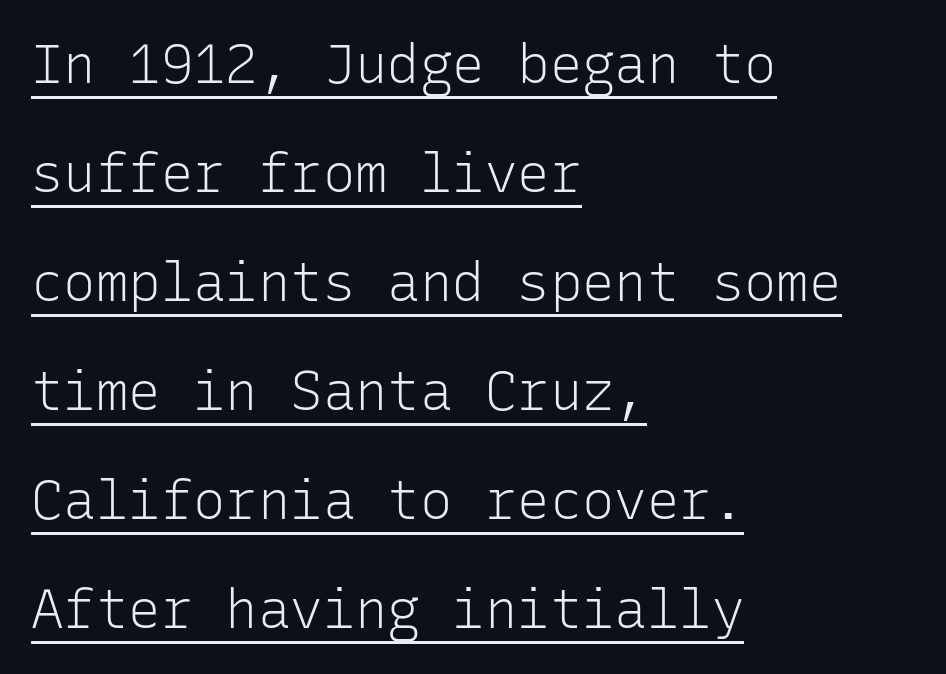
The image shows 54 px light sans-serif type, upright, monospaced; set left-aligned, loose line spacing (2.02x), normal letter spacing, underlined; low stroke contrast and a medium x-height.
